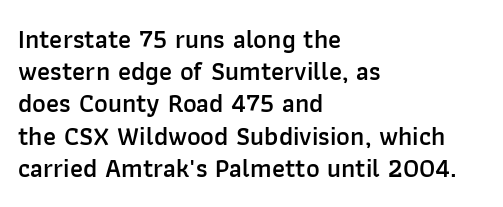
The image shows 26 px text type, upright; set left-aligned, line spacing 1.24x, normal letter spacing, not underlined.
